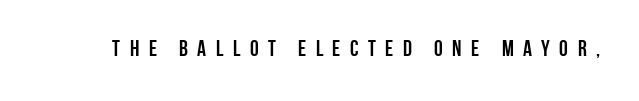
Q: Is the text bold? A: Yes.
Q: Is the text italic (slanted)? A: No, it is upright.
Q: Is the text underlined? A: No.
Q: Is the spacing between letters normal or unusually wide? A: Unusually wide.
